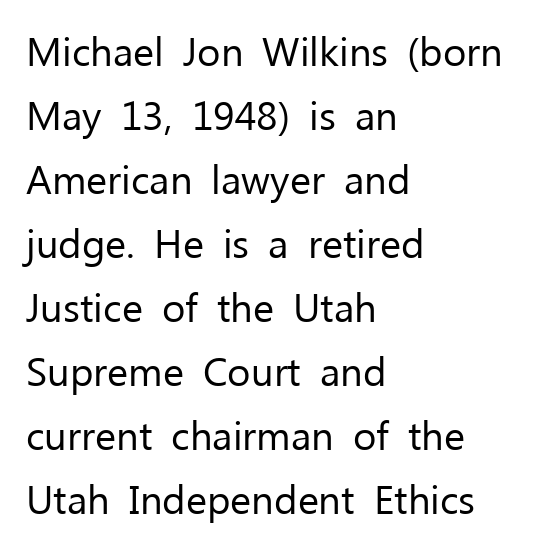
Proportional: the letters do not fall into vertical columns. Quick note: not italic, upright. Counters stay open thanks to moderate or lighter strokes. The rag falls on the right side of this text block. The horizontal fit of the characters is conventional and even. The space directly below the letters is spotless.
